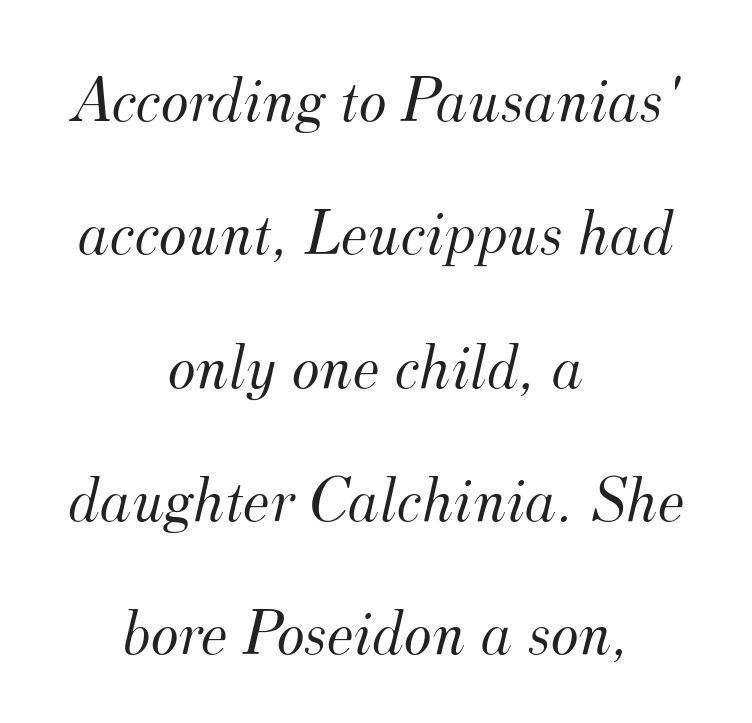
Q: Is the text bold? A: No.
Q: Is the text italic (slanted)? A: Yes, it leans right by about 12 degrees.
Q: Is the typeface a serif or a sans-serif typeface? A: Serif.
Q: Is the text underlined? A: No.
Q: How is the paragraph aligned? A: Centered.
Q: Is the spacing between letters normal or unusually wide? A: Normal.
Q: Is the spacing between lines tight, normal or loose? A: Loose.
Q: Width (condensed, normal, or wide)? A: Normal.
Q: Stroke contrast? A: Medium.
Q: x-height? A: Small.
Q: Monospaced? A: No.
